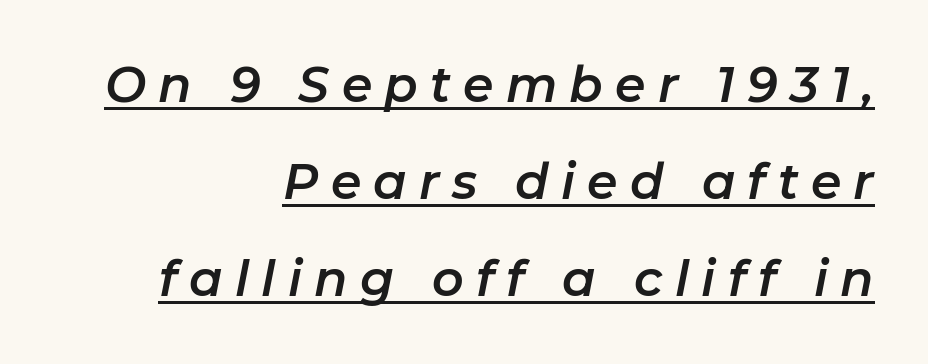
{"italic": "yes", "lean": "right", "slant_degrees": 11, "width": "normal", "stroke_contrast": "low", "x_height": "medium", "monospaced": "no", "underline": "yes", "align": "right", "line_spacing": "loose", "line_spacing_ratio": 1.98, "letter_spacing": "wide", "letter_spacing_em": 0.25, "glyph_px": 49}
